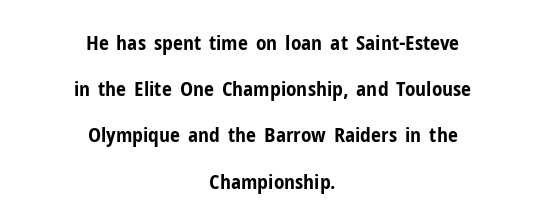
{"italic": "no", "bold": "yes", "underline": "no", "align": "center", "line_spacing": "loose", "line_spacing_ratio": 2.31, "letter_spacing": "normal", "letter_spacing_em": 0.0, "glyph_px": 20}
